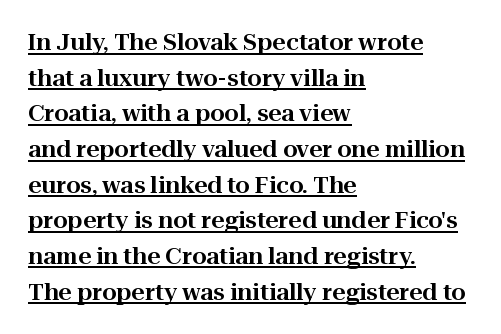
The image shows 23 px text type, upright; set left-aligned, normal line spacing (1.55x), normal letter spacing, underlined.
